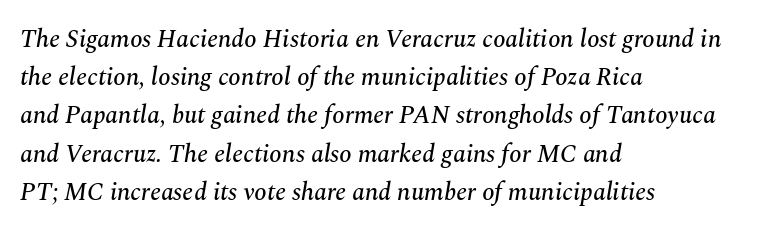
The image shows 25 px text type, italic (leaning right); set left-aligned, normal line spacing (1.53x), normal letter spacing, not underlined.
